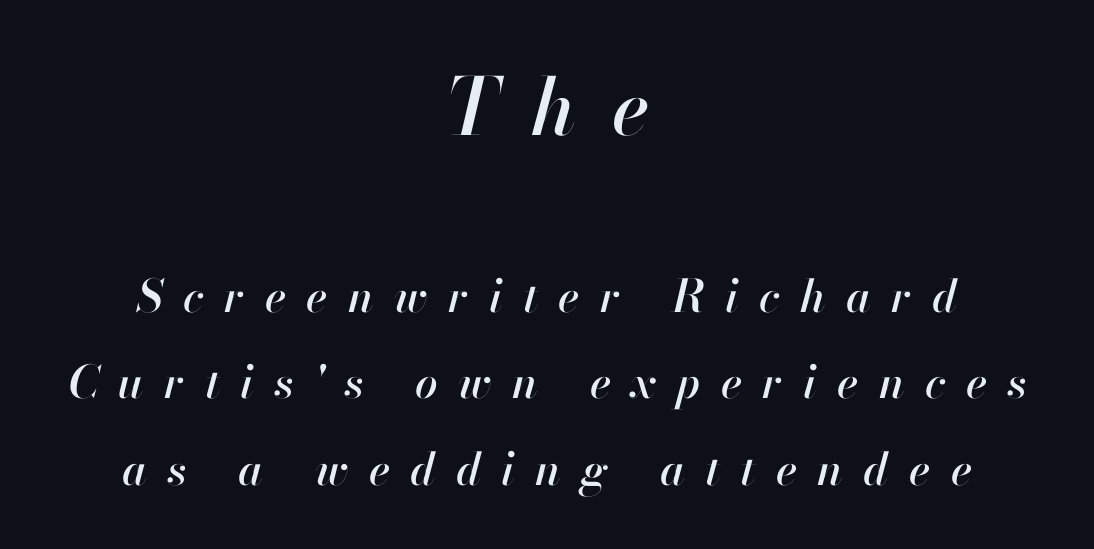
The image shows 79 px text type, italic (leaning right); set centered, loose line spacing (1.92x), unusually wide letter spacing (+0.45 em), not underlined; the first (top) block is 1.76x larger; high stroke contrast and a small x-height.
